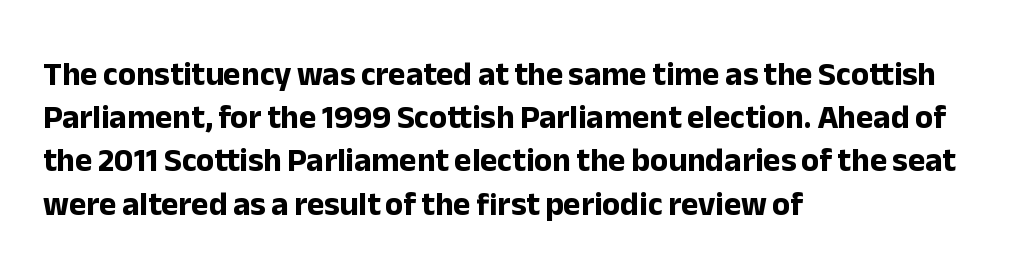
{"serif": "no", "italic": "no", "bold": "yes", "weight": "bold", "width": "normal", "stroke_contrast": "low", "x_height": "medium", "monospaced": "no", "underline": "no", "align": "left", "line_spacing": "normal", "line_spacing_ratio": 1.31, "letter_spacing": "normal", "letter_spacing_em": 0.0, "glyph_px": 33}
